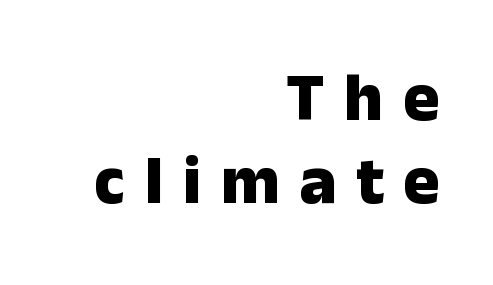
Q: Is the text bold? A: Yes.
Q: Is the text italic (slanted)? A: No, it is upright.
Q: Is the typeface a serif or a sans-serif typeface? A: Sans-serif.
Q: Is the text underlined? A: No.
Q: How is the paragraph aligned? A: Right-aligned.
Q: Is the spacing between letters normal or unusually wide? A: Unusually wide.
Q: Width (condensed, normal, or wide)? A: Normal.
Q: Stroke contrast? A: Low.
Q: x-height? A: Medium.
Q: Monospaced? A: No.
